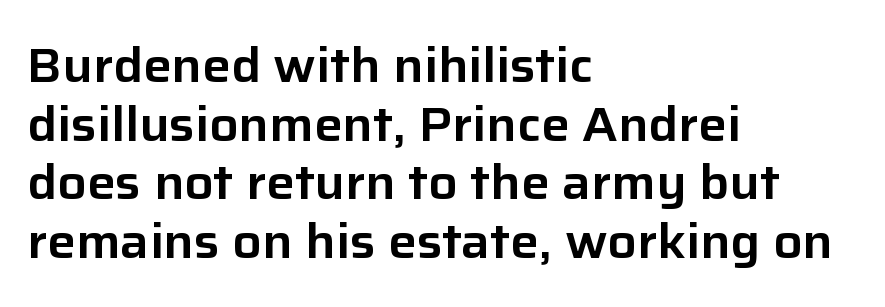
{"serif": "no", "italic": "no", "width": "normal", "stroke_contrast": "low", "x_height": "medium", "monospaced": "no", "underline": "no", "align": "left", "line_spacing_ratio": 1.22, "letter_spacing": "normal", "letter_spacing_em": 0.0, "glyph_px": 48}
